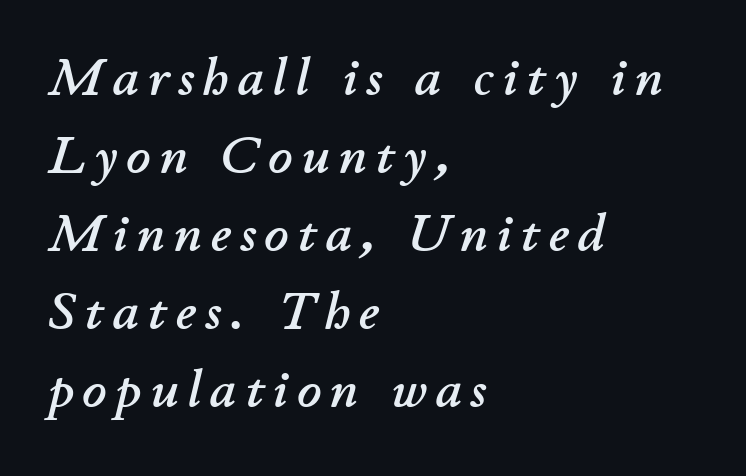
{"italic": "yes", "lean": "right", "slant_degrees": 11, "width": "normal", "stroke_contrast": "low", "x_height": "small", "monospaced": "no", "underline": "no", "align": "left", "line_spacing": "normal", "line_spacing_ratio": 1.47, "glyph_px": 53}
